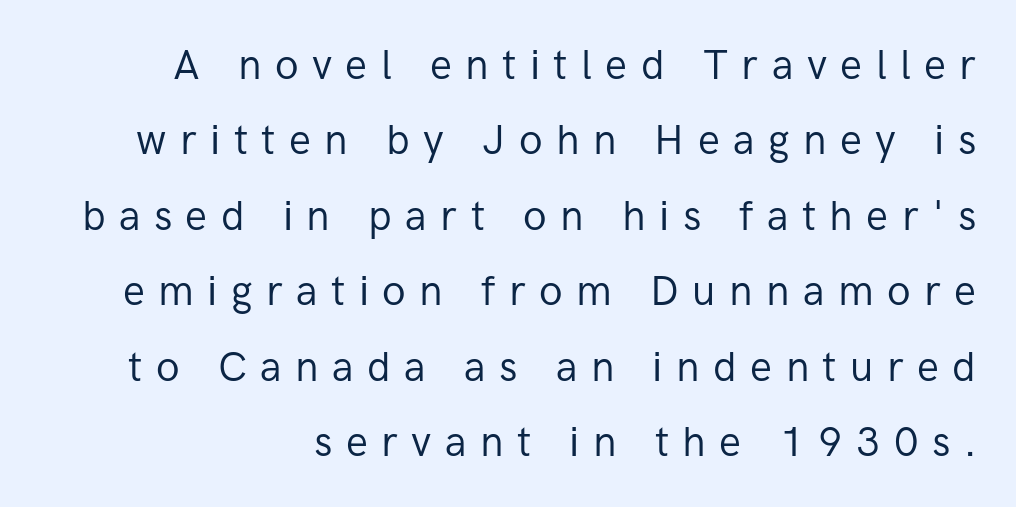
The image shows 41 px regular-weight sans-serif type, upright; set line spacing 1.84x, unusually wide letter spacing (+0.33 em), not underlined; low stroke contrast and a medium x-height.
